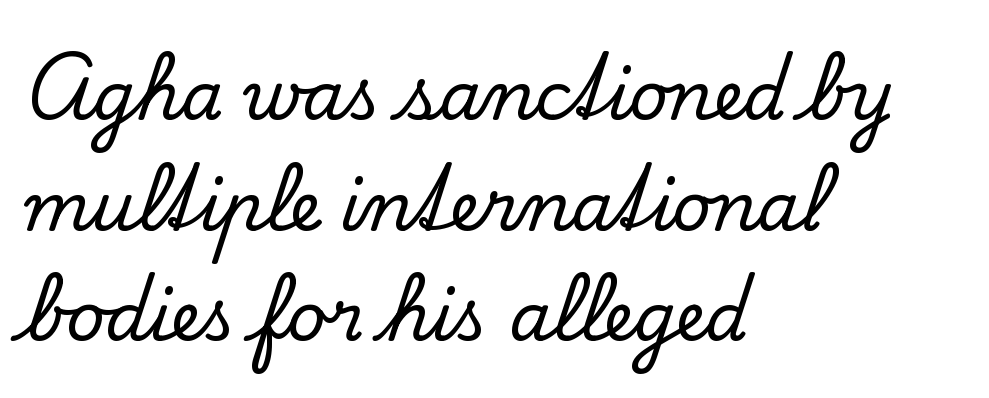
{"serif": "yes", "width": "normal", "stroke_contrast": "low", "x_height": "small", "monospaced": "no", "underline": "no", "align": "left", "line_spacing": "normal", "line_spacing_ratio": 1.65, "letter_spacing": "normal", "letter_spacing_em": 0.0, "glyph_px": 67}
